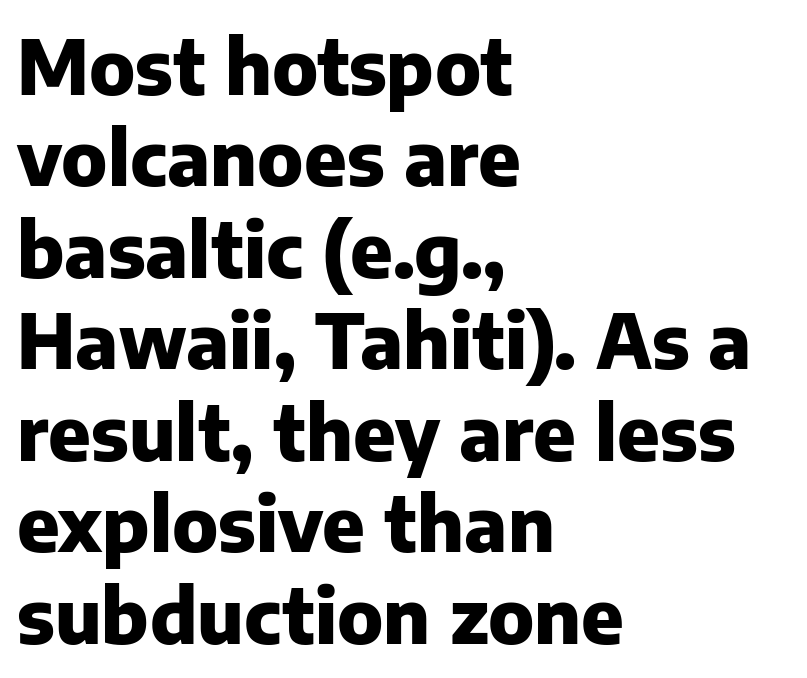
{"serif": "no", "italic": "no", "bold": "yes", "weight": "heavy", "width": "normal", "stroke_contrast": "low", "x_height": "medium", "monospaced": "no", "underline": "no", "align": "left", "line_spacing_ratio": 1.22, "letter_spacing": "normal", "letter_spacing_em": 0.0, "glyph_px": 75}
